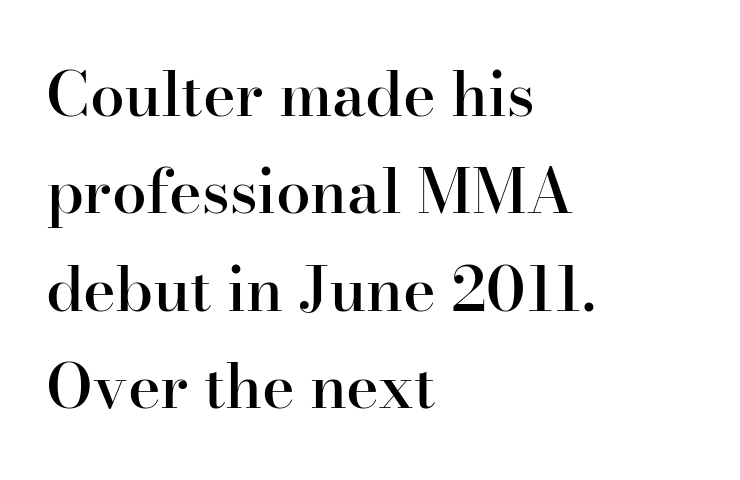
The image shows 62 px semibold serif type, upright; set left-aligned, normal line spacing (1.57x), normal letter spacing, not underlined; high stroke contrast and a small x-height.
